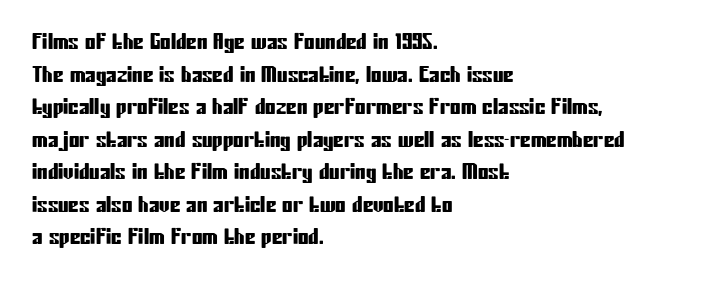
The line-height multiplier appears to be the usual default. Posture: straight, roman, zero tilt. This sample uses plain, unmodified letter spacing. No word sits above an underline.
